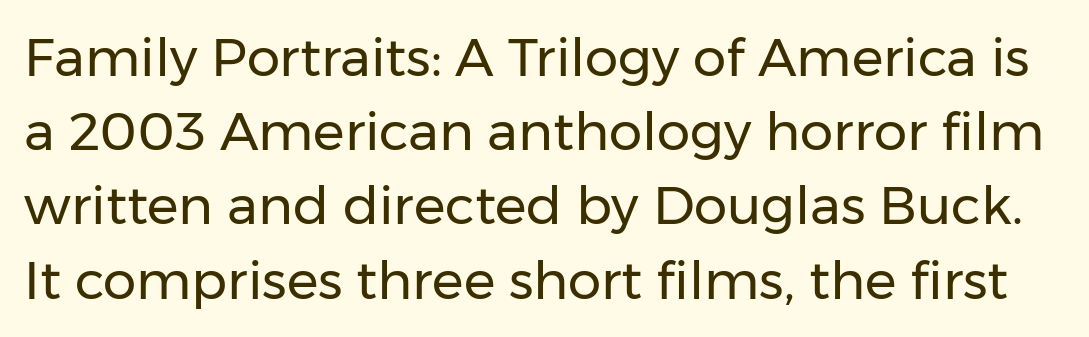
Q: Is the text bold? A: No.
Q: Is the text italic (slanted)? A: No, it is upright.
Q: Is the typeface a serif or a sans-serif typeface? A: Sans-serif.
Q: Is the text underlined? A: No.
Q: Is the spacing between letters normal or unusually wide? A: Normal.
Q: Is the spacing between lines tight, normal or loose? A: Normal.
Q: Width (condensed, normal, or wide)? A: Normal.
Q: Stroke contrast? A: Low.
Q: x-height? A: Medium.
Q: Monospaced? A: No.
